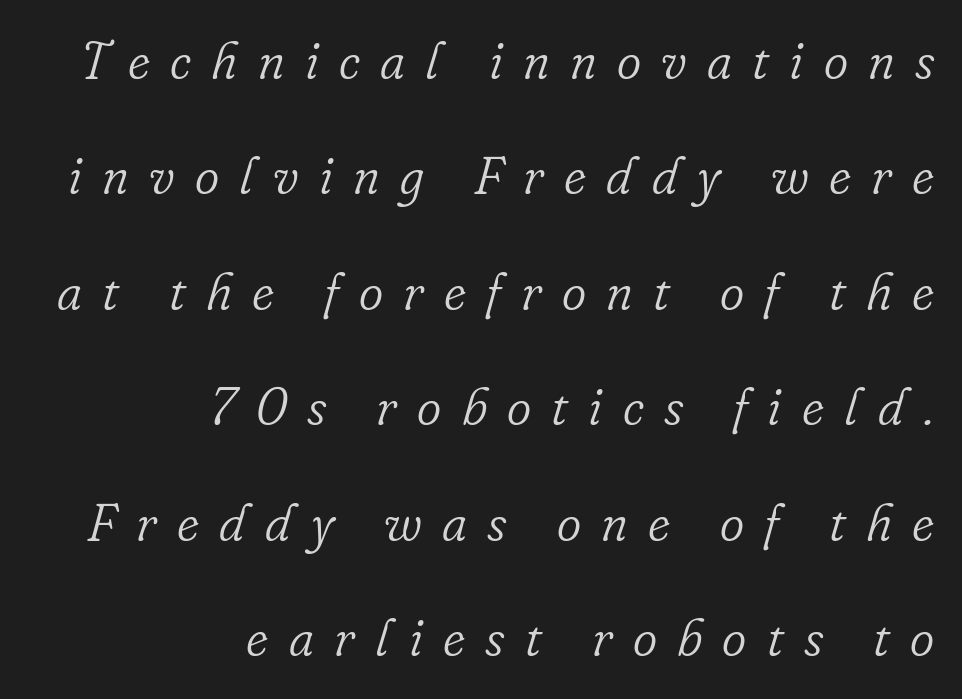
{"serif": "yes", "italic": "yes", "lean": "right", "slant_degrees": 16, "bold": "no", "weight": "light", "width": "normal", "stroke_contrast": "low", "x_height": "small", "monospaced": "no", "underline": "no", "align": "right", "line_spacing": "loose", "line_spacing_ratio": 2.22, "letter_spacing": "wide", "letter_spacing_em": 0.39, "glyph_px": 52}
